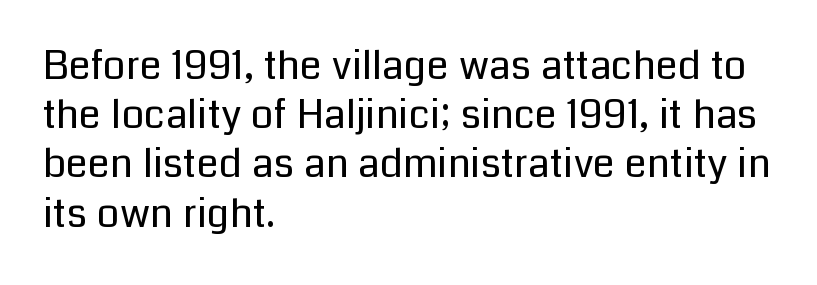
The image shows 40 px regular-weight sans-serif type, upright; set left-aligned, line spacing 1.23x, normal letter spacing, not underlined; low stroke contrast and a medium x-height.
